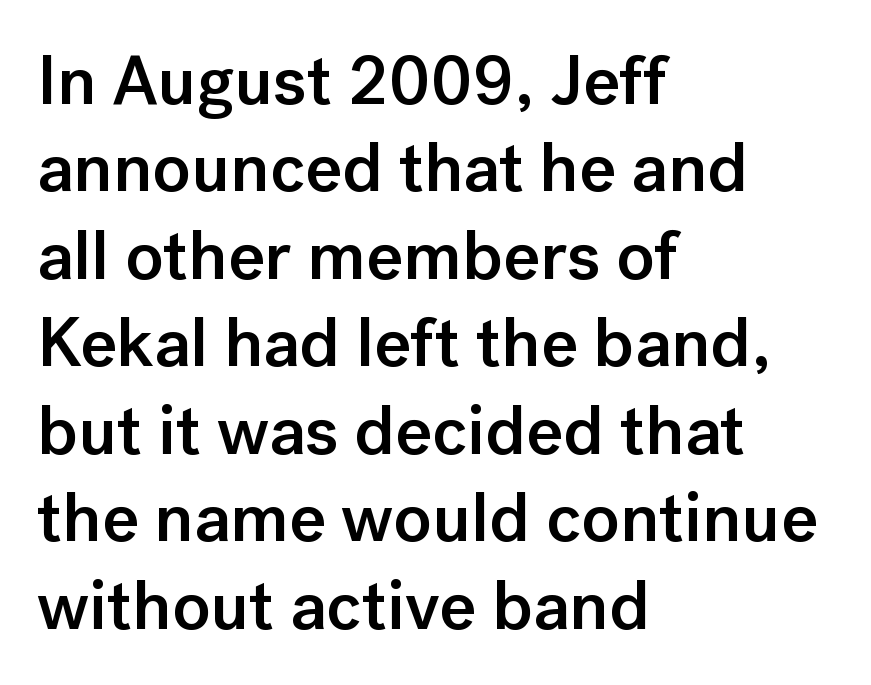
The image shows 70 px semibold sans-serif type, upright; set left-aligned, normal line spacing (1.25x), normal letter spacing, not underlined; low stroke contrast and a medium x-height.
